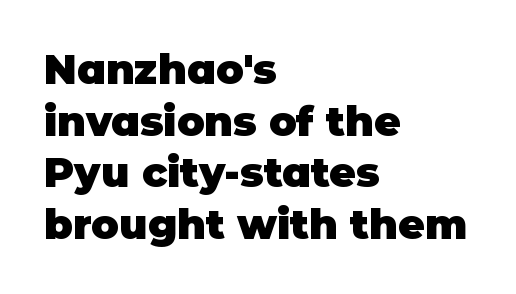
The rendering uses natural spacing where letterforms have individual widths. Heavy-handed strokes throughout: this text is bold. To sum up the face: it is a sans, with no serifs. Does extra space separate the letters? No, they use regular spacing.
